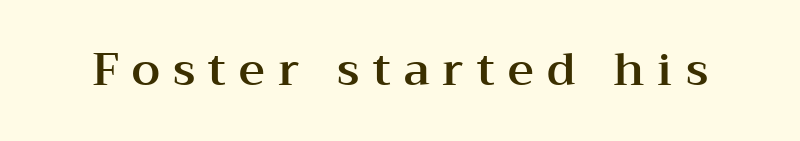
{"serif": "yes", "italic": "no", "width": "wide", "stroke_contrast": "medium", "x_height": "medium", "monospaced": "no", "underline": "no", "letter_spacing": "wide", "letter_spacing_em": 0.29, "glyph_px": 45}
